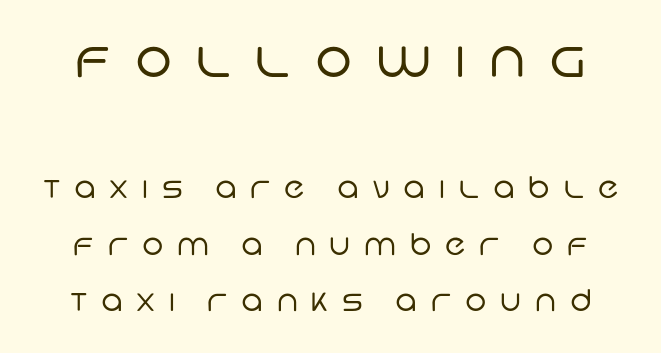
The image shows 52 px regular-weight sans-serif type; set line spacing 1.88x, unusually wide letter spacing (+0.46 em), not underlined; the first (top) block is 1.73x larger; low stroke contrast and a large x-height.
